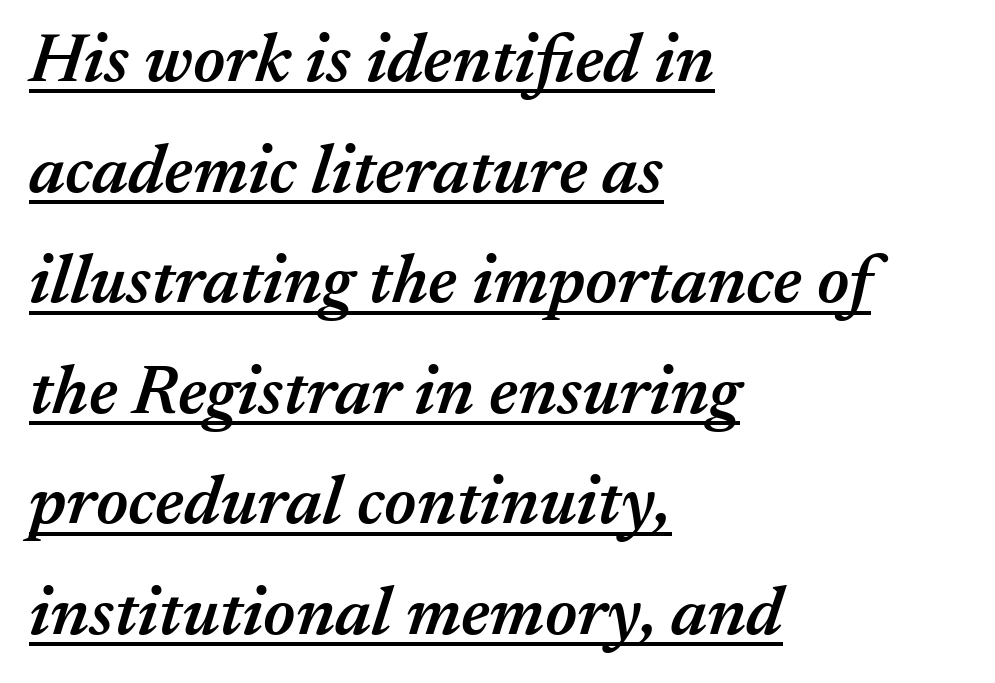
The image shows 70 px semibold type, italic (leaning right); set left-aligned, normal line spacing (1.58x), normal letter spacing, underlined; medium stroke contrast and a medium x-height.
